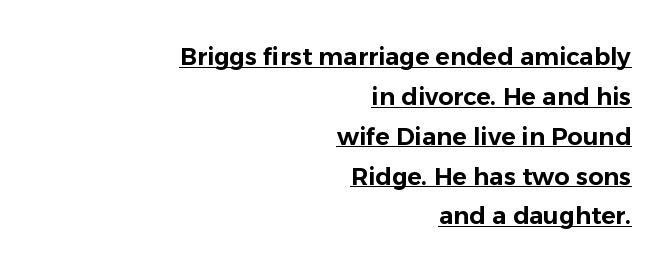
Q: Is the text italic (slanted)? A: No, it is upright.
Q: Is the text underlined? A: Yes.
Q: How is the paragraph aligned? A: Right-aligned.
Q: Is the spacing between letters normal or unusually wide? A: Normal.
Q: Is the spacing between lines tight, normal or loose? A: Normal.
